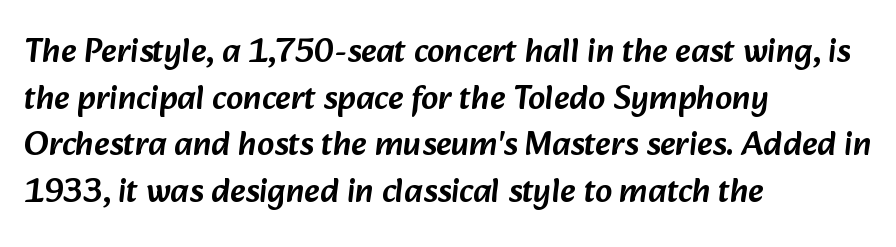
The image shows 34 px sans-serif type; set left-aligned, normal line spacing (1.37x), normal letter spacing, not underlined; low stroke contrast and a medium x-height.
